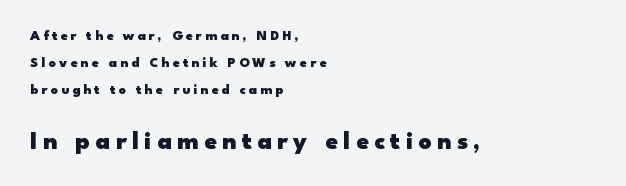
Q: Is the text bold? A: Yes.
Q: Is the text italic (slanted)? A: No, it is upright.
Q: Is the text underlined? A: No.
Q: How is the paragraph aligned? A: Left-aligned.
Q: Is the spacing between letters normal or unusually wide? A: Unusually wide.
Q: Is the spacing between lines tight, normal or loose? A: Loose.
Q: Which block of text is set in a larger size, the first (top) or the second (bottom)? A: The second (bottom) one.
